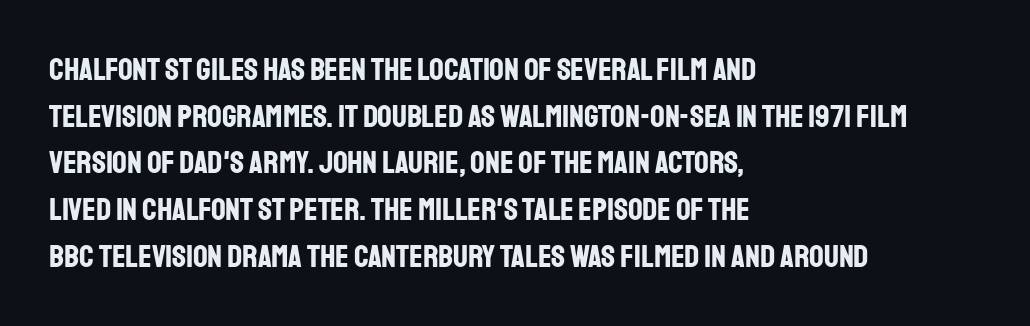
The image shows 32 px bold, condensed sans-serif type, upright; set left-aligned, normal line spacing (1.46x), normal letter spacing, not underlined; low stroke contrast and a large x-height.
